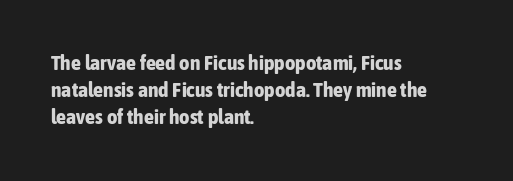
{"italic": "no", "bold": "yes", "underline": "no", "align": "left", "line_spacing": "normal", "line_spacing_ratio": 1.36, "letter_spacing": "normal", "letter_spacing_em": 0.0, "glyph_px": 20}
